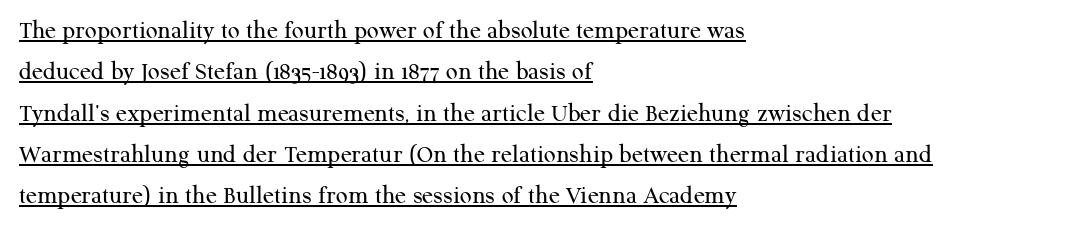
Q: Is the text bold? A: No.
Q: Is the text italic (slanted)? A: No, it is upright.
Q: Is the text underlined? A: Yes.
Q: How is the paragraph aligned? A: Left-aligned.
Q: Is the spacing between letters normal or unusually wide? A: Normal.
Q: Is the spacing between lines tight, normal or loose? A: Normal.
